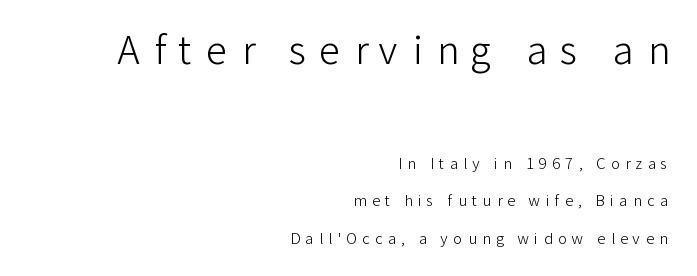
The image shows 38 px light sans-serif type, upright; set right-aligned, loose line spacing (2.49x), unusually wide letter spacing (+0.35 em), not underlined; the first (top) block is 2.53x larger; low stroke contrast and a medium x-height.
